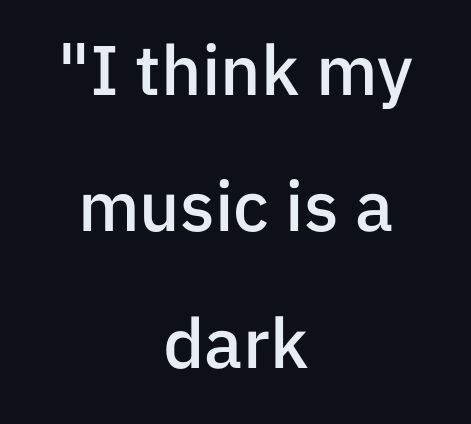
{"serif": "no", "italic": "no", "bold": "semi", "weight": "semibold", "width": "normal", "stroke_contrast": "low", "x_height": "medium", "monospaced": "no", "underline": "no", "align": "center", "line_spacing": "loose", "line_spacing_ratio": 1.95, "letter_spacing": "normal", "letter_spacing_em": 0.0, "glyph_px": 70}
